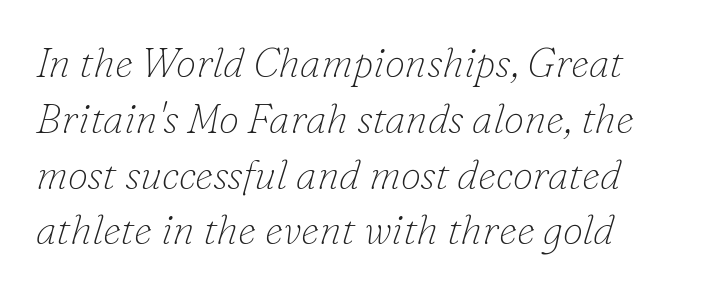
No extra tracking has been applied to these lines. Is there much room between lines? A standard amount, neither cramped nor airy. Compared with a typical body face, this is equally light or lighter still. The ragged edge is on the right, which tells us the setting is flush left. The foot of each line stays bare and open.
